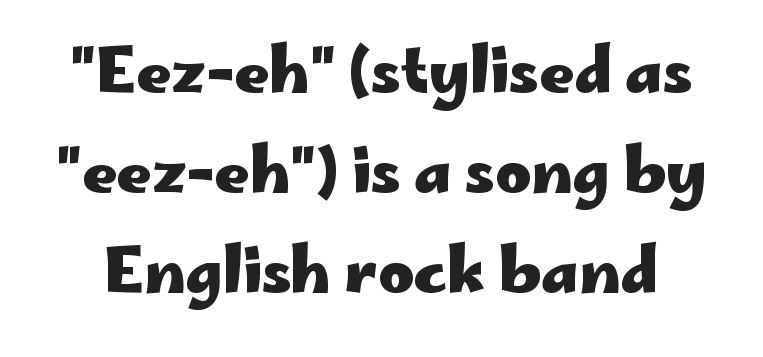
Q: Is the text bold? A: Yes.
Q: Is the text italic (slanted)? A: No, it is upright.
Q: Is the typeface a serif or a sans-serif typeface? A: Sans-serif.
Q: Is the text underlined? A: No.
Q: Is the spacing between letters normal or unusually wide? A: Normal.
Q: Is the spacing between lines tight, normal or loose? A: Normal.
Q: Width (condensed, normal, or wide)? A: Wide.
Q: Stroke contrast? A: Low.
Q: x-height? A: Small.
Q: Monospaced? A: No.
